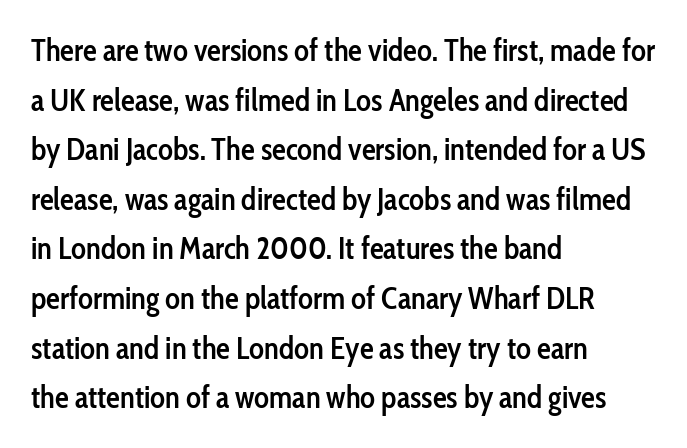
Spacing verdict: proportional, widths tailored to each character. Typesetter's note: demi weight, one step under bold. A typesetter would call this leading conventional body-copy spacing. Horizontal alignment here is leftward, the default for most running prose. Compared with typical body copy, the letter spacing here is the same.
